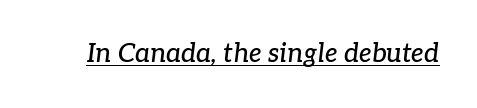
{"italic": "yes", "lean": "right", "slant_degrees": 7, "underline": "yes", "letter_spacing": "normal", "letter_spacing_em": 0.0, "glyph_px": 26}
